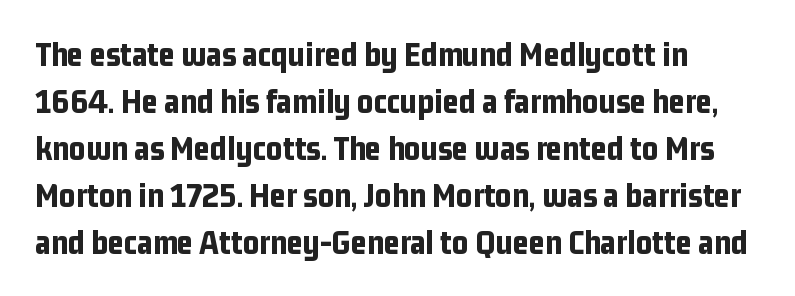
The image shows 35 px bold, condensed sans-serif type, upright; set normal line spacing (1.34x), normal letter spacing, not underlined; low stroke contrast and a medium x-height.
